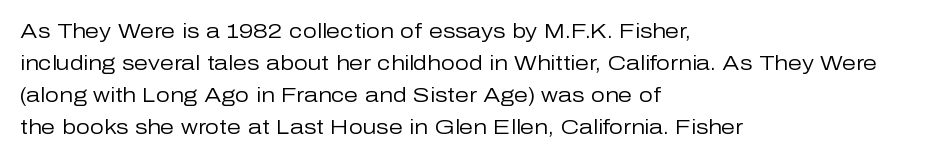
Caption: standard tracking, unaltered. The line-height multiplier appears to be the usual default. Type without underlining. This sample uses an upright cut, with every glyph sitting square on the baseline. This rendering uses left alignment, leaving the right contour irregular. The characters are drawn with everyday or finer stroke widths.
